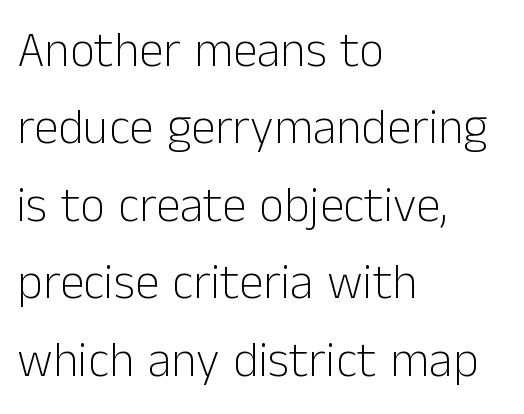
{"serif": "no", "italic": "no", "bold": "no", "weight": "light", "width": "normal", "stroke_contrast": "low", "x_height": "medium", "monospaced": "no", "underline": "no", "align": "left", "line_spacing": "normal", "line_spacing_ratio": 1.58, "letter_spacing": "normal", "letter_spacing_em": 0.0, "glyph_px": 49}
